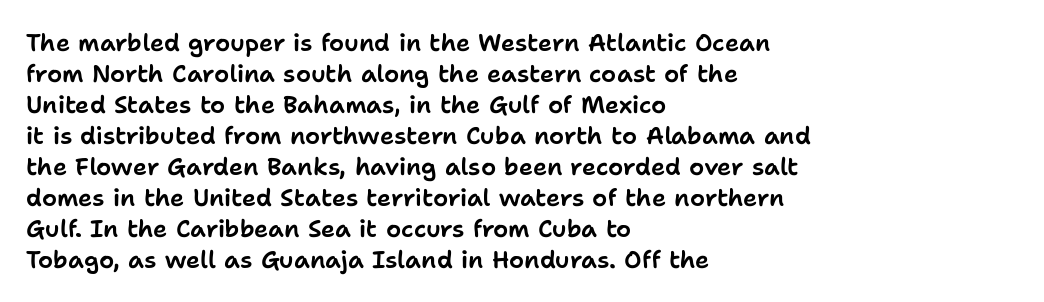
{"italic": "no", "underline": "no", "align": "left", "line_spacing": "normal", "line_spacing_ratio": 1.29, "letter_spacing": "normal", "letter_spacing_em": 0.0, "glyph_px": 24}
